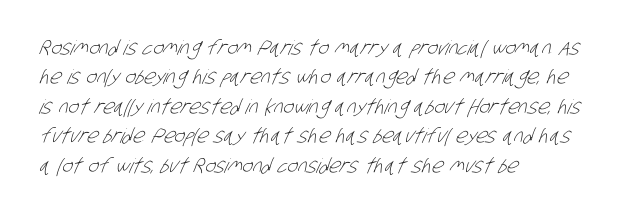
Q: Is the text bold? A: No.
Q: Is the text underlined? A: No.
Q: How is the paragraph aligned? A: Left-aligned.
Q: Is the spacing between letters normal or unusually wide? A: Normal.
Q: Is the spacing between lines tight, normal or loose? A: Normal.
